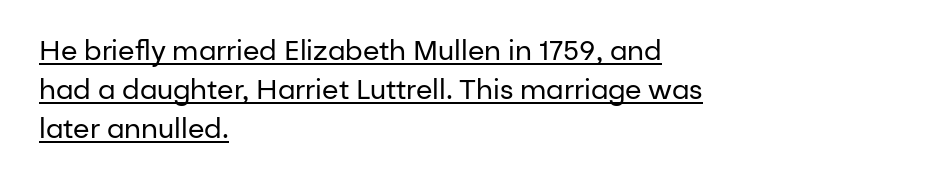
{"italic": "no", "bold": "no", "underline": "yes", "align": "left", "line_spacing": "normal", "line_spacing_ratio": 1.45, "letter_spacing": "normal", "letter_spacing_em": 0.0, "glyph_px": 27}
